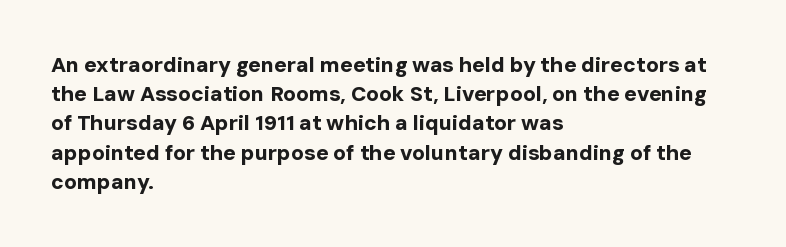
When letters stand straight like this, we call the style roman or upright. Line starts are locked; line ends wander. Quick note: underline off. Words appear dense and cohesive because spacing is normal. A normal amount of white space separates one row of letters from the next.
